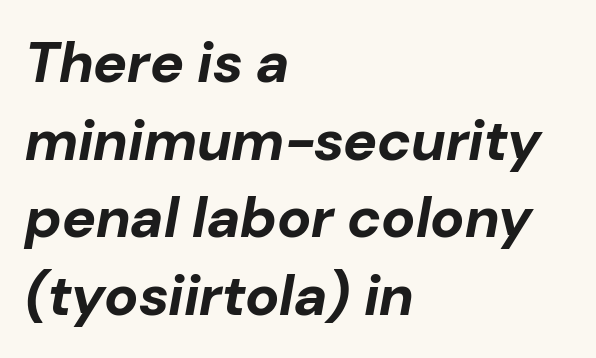
The image shows 57 px bold type, italic (leaning right); set left-aligned, normal line spacing (1.36x), normal letter spacing, not underlined; low stroke contrast and a medium x-height.
